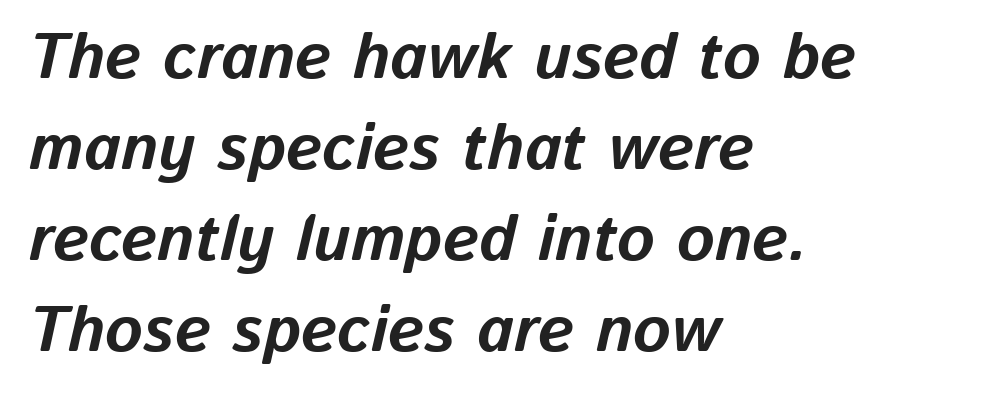
Every character sits at an angle, as italics do. The passage shown has conventional tracking throughout. Honestly, the row spacing looks completely unremarkable. Check the space under the baseline: it is left empty. Each letter keeps its own natural width here, so spacing adapts to shape.
